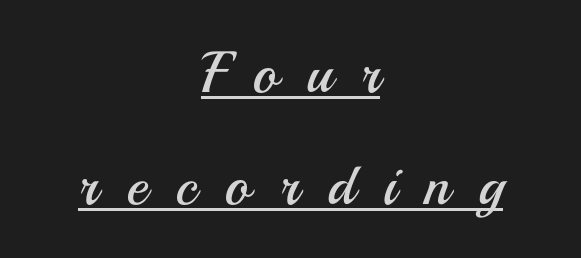
Q: Is the text bold? A: No.
Q: Is the text italic (slanted)? A: Yes.
Q: Is the typeface a serif or a sans-serif typeface? A: Sans-serif.
Q: Is the text underlined? A: Yes.
Q: How is the paragraph aligned? A: Centered.
Q: Is the spacing between letters normal or unusually wide? A: Unusually wide.
Q: Is the spacing between lines tight, normal or loose? A: Loose.
Q: Width (condensed, normal, or wide)? A: Normal.
Q: Stroke contrast? A: Medium.
Q: x-height? A: Small.
Q: Monospaced? A: No.
